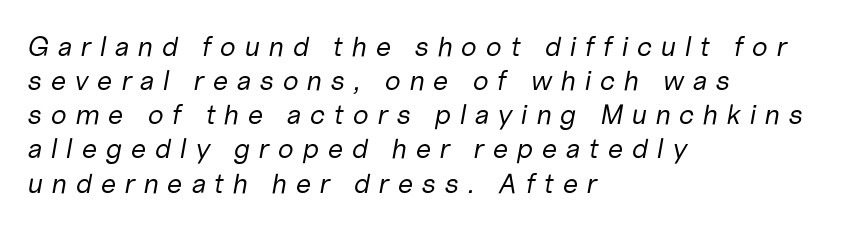
The image shows 28 px regular-weight type, italic (leaning right); set left-aligned, line spacing 1.22x, unusually wide letter spacing (+0.29 em), not underlined; low stroke contrast and a medium x-height.
